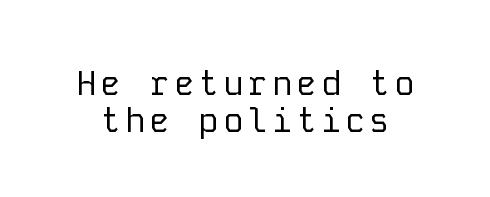
{"serif": "no", "italic": "no", "bold": "no", "weight": "regular", "width": "normal", "stroke_contrast": "low", "x_height": "medium", "monospaced": "yes", "underline": "no", "line_spacing": "tight", "line_spacing_ratio": 1.09, "glyph_px": 34}
